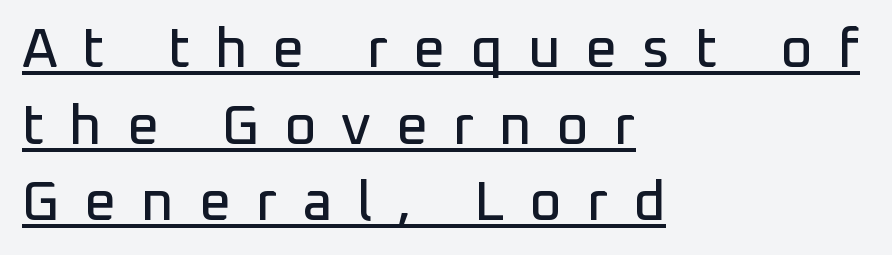
The image shows 56 px sans-serif type, upright; set left-aligned, normal line spacing (1.37x), unusually wide letter spacing (+0.44 em), underlined; low stroke contrast and a medium x-height.
